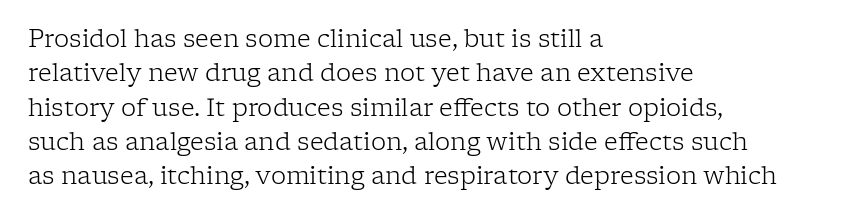
Q: Is the text bold? A: No.
Q: Is the text italic (slanted)? A: No, it is upright.
Q: Is the text underlined? A: No.
Q: How is the paragraph aligned? A: Left-aligned.
Q: Is the spacing between letters normal or unusually wide? A: Normal.
Q: Is the spacing between lines tight, normal or loose? A: Normal.
